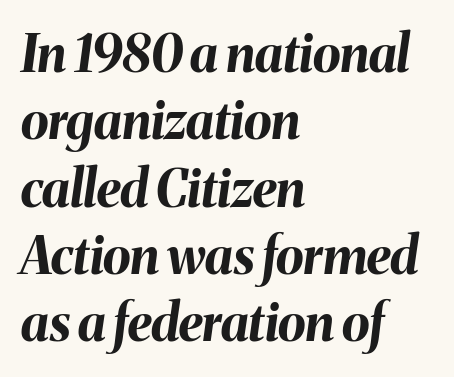
The image shows 51 px bold type, italic (leaning right); set left-aligned, normal line spacing (1.32x), normal letter spacing, not underlined; medium stroke contrast and a medium x-height.
